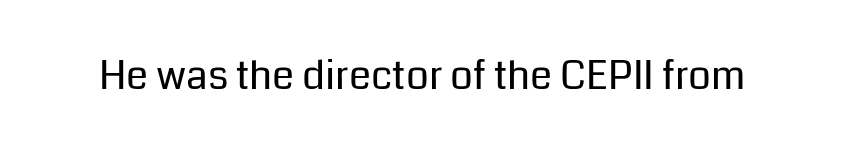
{"serif": "no", "italic": "no", "bold": "no", "weight": "regular", "width": "normal", "stroke_contrast": "low", "x_height": "medium", "monospaced": "no", "underline": "no", "letter_spacing": "normal", "letter_spacing_em": 0.0, "glyph_px": 40}
